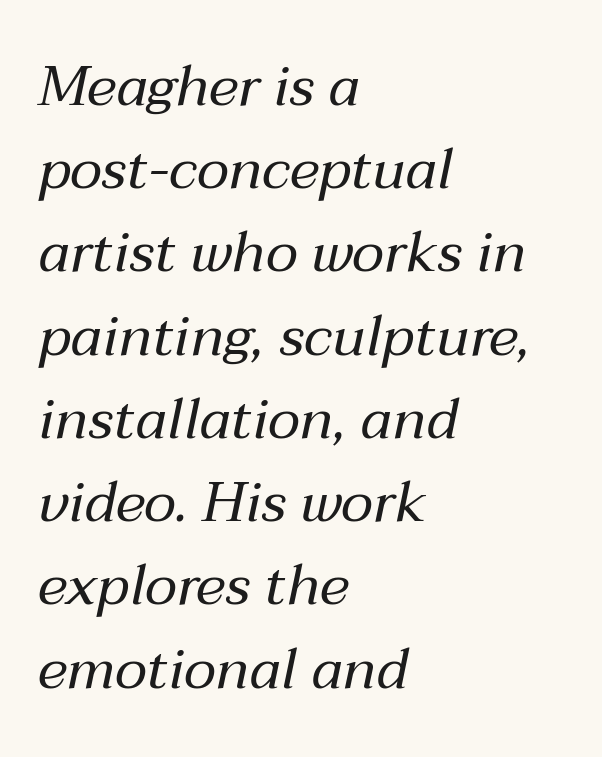
The image shows 57 px regular-weight type, italic (leaning right); set left-aligned, normal line spacing (1.46x), normal letter spacing, not underlined; medium stroke contrast and a medium x-height.
